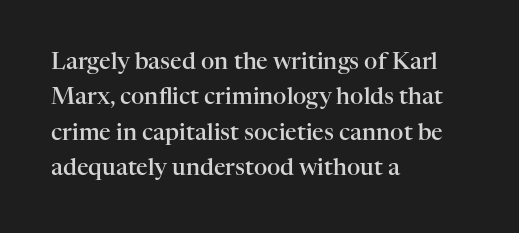
{"italic": "no", "bold": "semi", "underline": "no", "align": "left", "line_spacing": "normal", "line_spacing_ratio": 1.54, "letter_spacing": "normal", "letter_spacing_em": 0.0, "glyph_px": 23}
